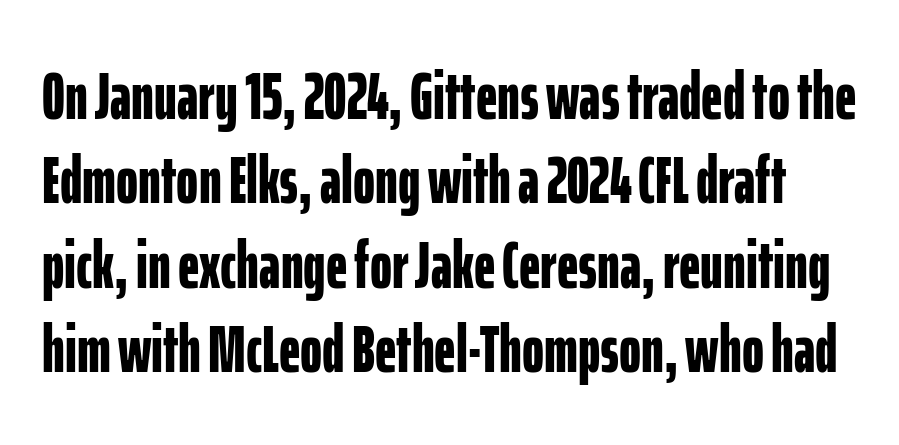
Q: Is the text bold? A: Yes.
Q: Is the text italic (slanted)? A: No, it is upright.
Q: Is the typeface a serif or a sans-serif typeface? A: Sans-serif.
Q: Is the text underlined? A: No.
Q: Is the spacing between letters normal or unusually wide? A: Normal.
Q: Is the spacing between lines tight, normal or loose? A: Normal.
Q: Width (condensed, normal, or wide)? A: Condensed.
Q: Stroke contrast? A: Low.
Q: x-height? A: Medium.
Q: Monospaced? A: No.
